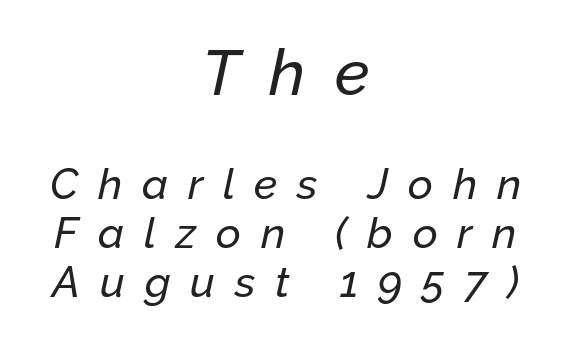
The image shows 64 px text type, italic (leaning right); set centered, tight line spacing (1.14x), unusually wide letter spacing (+0.46 em), not underlined; the first (top) block is 1.49x larger; low stroke contrast and a medium x-height.
